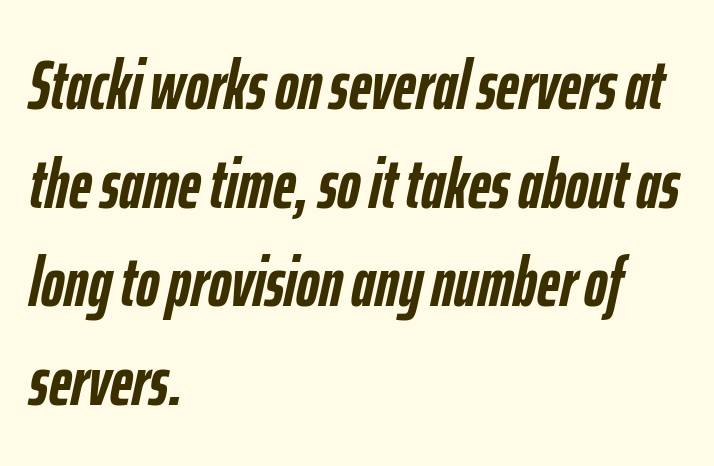
{"italic": "yes", "lean": "right", "slant_degrees": 12, "bold": "yes", "weight": "semibold", "width": "condensed", "stroke_contrast": "low", "x_height": "medium", "monospaced": "no", "underline": "no", "align": "left", "line_spacing": "normal", "line_spacing_ratio": 1.41, "letter_spacing": "normal", "letter_spacing_em": 0.0, "glyph_px": 70}
